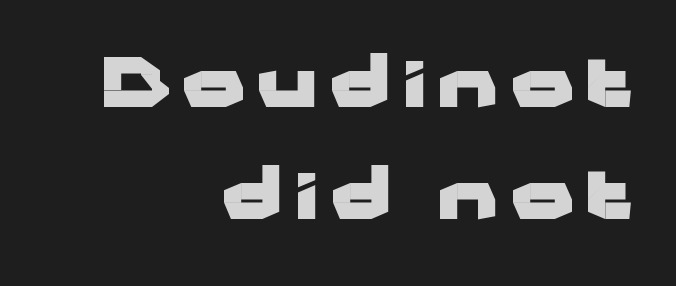
The image shows 68 px heavy, wide sans-serif type, upright; set right-aligned, normal line spacing (1.65x), not underlined; low stroke contrast and a medium x-height.
